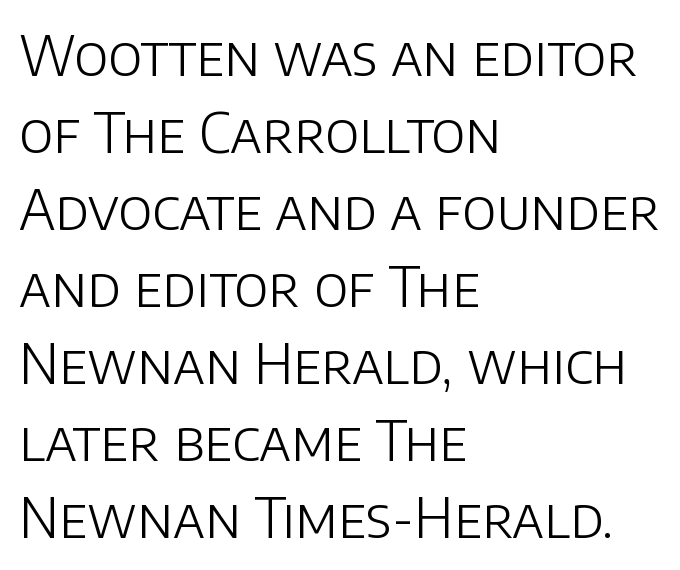
The image shows 55 px light sans-serif type, upright; set left-aligned, normal line spacing (1.4x), normal letter spacing, not underlined; low stroke contrast and a large x-height.
